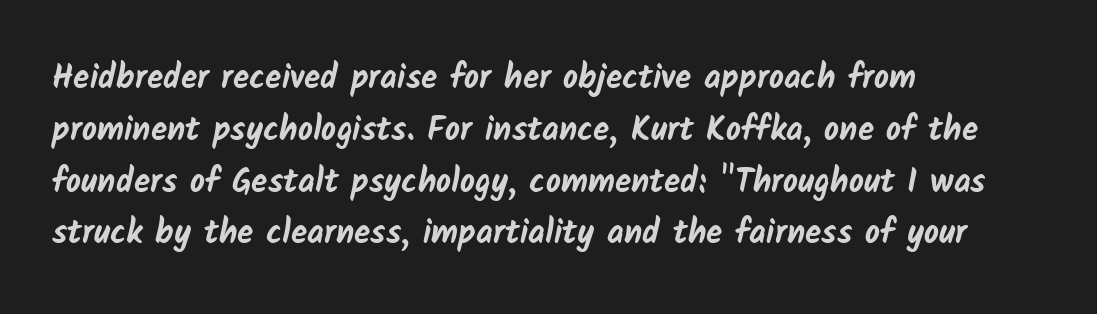
The image shows 33 px bold sans-serif type; set left-aligned, normal line spacing (1.57x), normal letter spacing, not underlined; low stroke contrast and a medium x-height.
